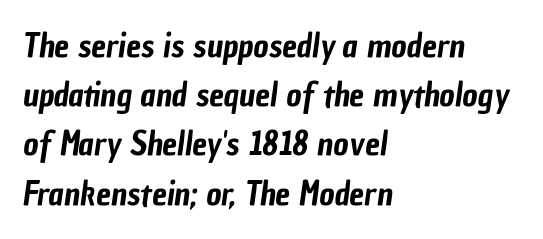
Q: Is the typeface a serif or a sans-serif typeface? A: Sans-serif.
Q: Is the text underlined? A: No.
Q: How is the paragraph aligned? A: Left-aligned.
Q: Is the spacing between letters normal or unusually wide? A: Normal.
Q: Is the spacing between lines tight, normal or loose? A: Normal.
Q: Width (condensed, normal, or wide)? A: Condensed.
Q: Stroke contrast? A: Low.
Q: x-height? A: Medium.
Q: Monospaced? A: No.
